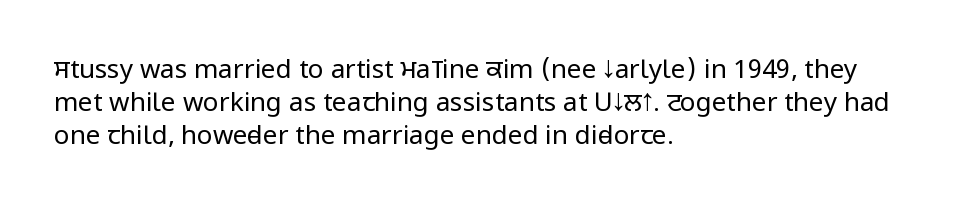
Check the space under the baseline: it is left empty. Posture: upright roman. Is the type heavy? It reads as light-to-regular instead. One-word summary of the alignment: left. The line-height multiplier appears to be the usual default.
